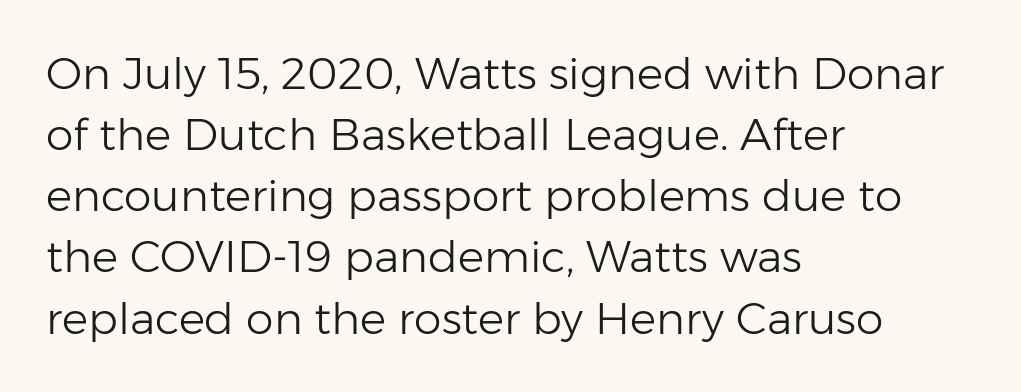
Q: Is the text bold? A: No.
Q: Is the text italic (slanted)? A: No, it is upright.
Q: Is the typeface a serif or a sans-serif typeface? A: Sans-serif.
Q: Is the text underlined? A: No.
Q: How is the paragraph aligned? A: Left-aligned.
Q: Is the spacing between letters normal or unusually wide? A: Normal.
Q: Is the spacing between lines tight, normal or loose? A: Normal.
Q: Width (condensed, normal, or wide)? A: Normal.
Q: Stroke contrast? A: Low.
Q: x-height? A: Medium.
Q: Monospaced? A: No.
